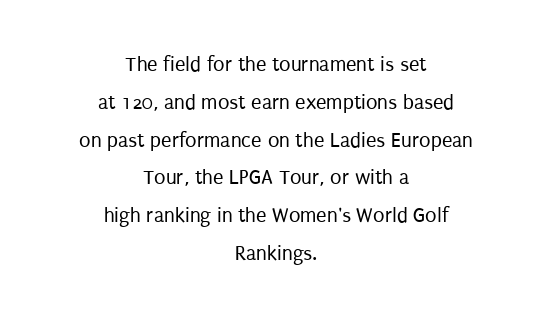
The image shows 21 px text type, upright; set centered, line spacing 1.8x, normal letter spacing, not underlined.
